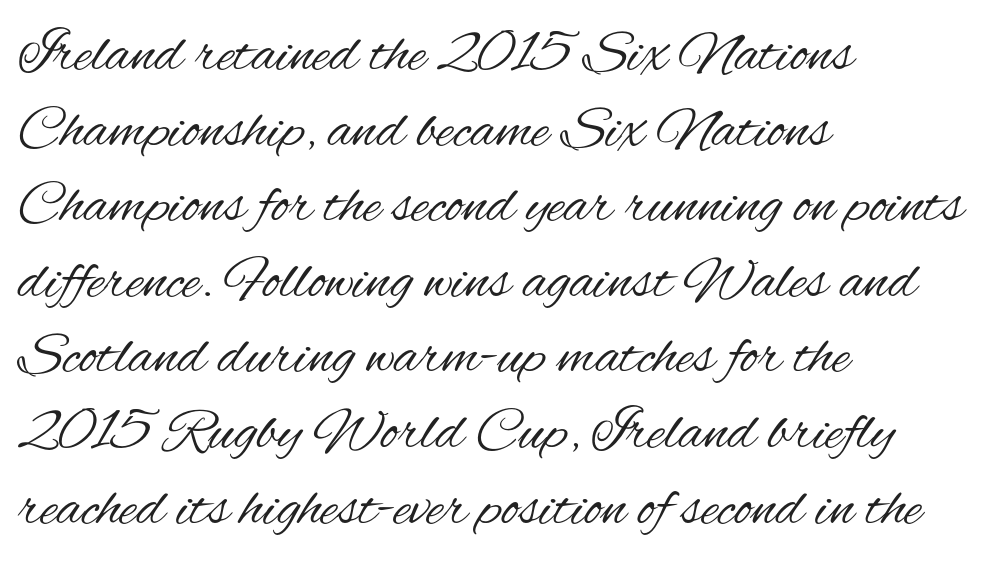
Q: Is the text bold? A: No.
Q: Is the text italic (slanted)? A: Yes.
Q: Is the typeface a serif or a sans-serif typeface? A: Sans-serif.
Q: Is the text underlined? A: No.
Q: How is the paragraph aligned? A: Left-aligned.
Q: Is the spacing between letters normal or unusually wide? A: Normal.
Q: Is the spacing between lines tight, normal or loose? A: Normal.
Q: Width (condensed, normal, or wide)? A: Condensed.
Q: Stroke contrast? A: Medium.
Q: x-height? A: Small.
Q: Monospaced? A: No.
